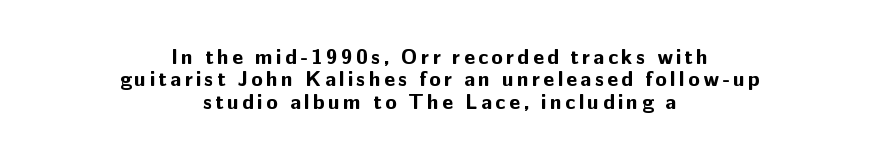
Q: Is the text bold? A: Yes.
Q: Is the text italic (slanted)? A: No, it is upright.
Q: Is the text underlined? A: No.
Q: How is the paragraph aligned? A: Centered.
Q: Is the spacing between lines tight, normal or loose? A: Tight.
